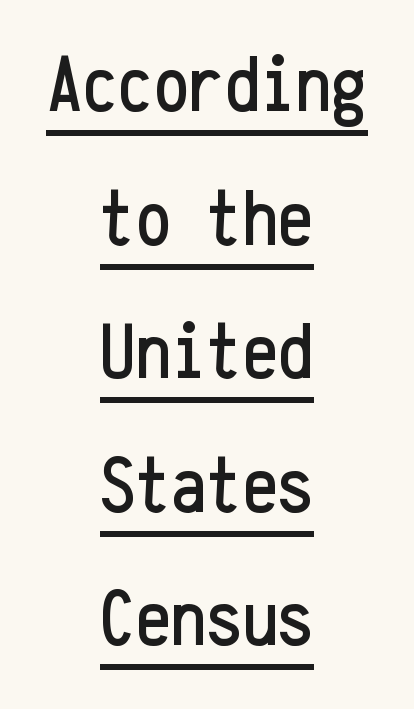
Q: Is the text italic (slanted)? A: No, it is upright.
Q: Is the typeface a serif or a sans-serif typeface? A: Sans-serif.
Q: Is the text underlined? A: Yes.
Q: How is the paragraph aligned? A: Centered.
Q: Is the spacing between letters normal or unusually wide? A: Normal.
Q: Is the spacing between lines tight, normal or loose? A: Normal.
Q: Width (condensed, normal, or wide)? A: Condensed.
Q: Stroke contrast? A: Low.
Q: x-height? A: Medium.
Q: Monospaced? A: Yes.
